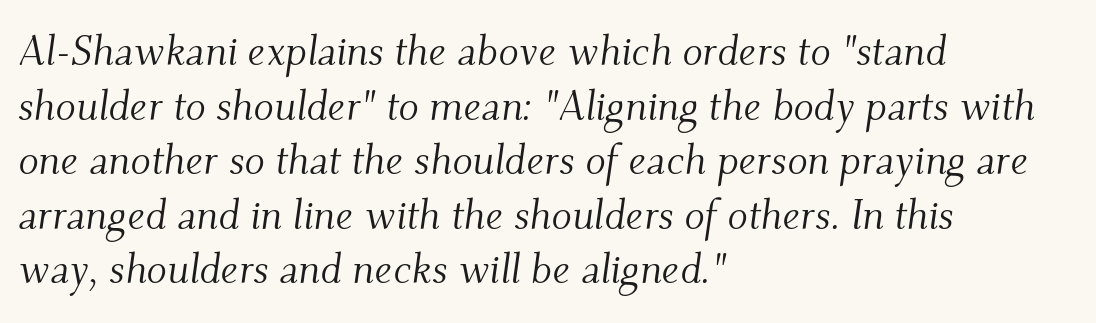
Q: Is the text bold? A: No.
Q: Is the text italic (slanted)? A: Yes, it leans right by about 9 degrees.
Q: Is the typeface a serif or a sans-serif typeface? A: Serif.
Q: Is the text underlined? A: No.
Q: How is the paragraph aligned? A: Left-aligned.
Q: Is the spacing between letters normal or unusually wide? A: Normal.
Q: Is the spacing between lines tight, normal or loose? A: Normal.
Q: Width (condensed, normal, or wide)? A: Normal.
Q: Stroke contrast? A: Medium.
Q: x-height? A: Small.
Q: Monospaced? A: No.
